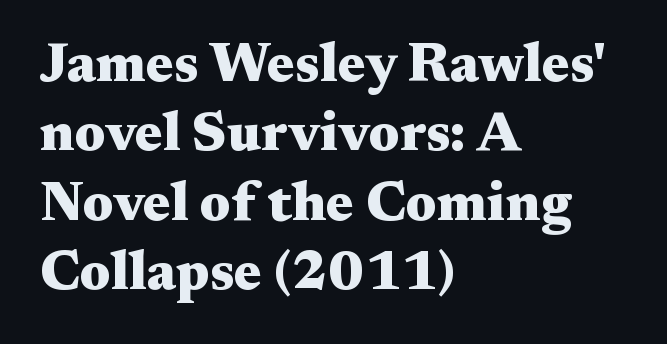
{"serif": "yes", "italic": "no", "bold": "yes", "weight": "heavy", "width": "wide", "stroke_contrast": "medium", "x_height": "medium", "monospaced": "no", "underline": "no", "align": "left", "line_spacing": "normal", "line_spacing_ratio": 1.26, "letter_spacing": "normal", "letter_spacing_em": 0.0, "glyph_px": 55}
